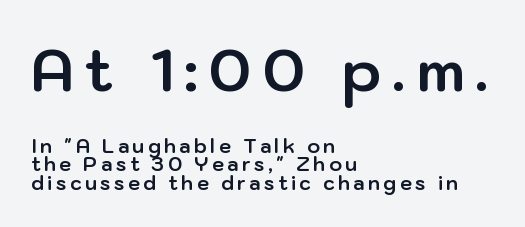
Q: Is the text bold? A: Yes.
Q: Is the text italic (slanted)? A: No, it is upright.
Q: Is the typeface a serif or a sans-serif typeface? A: Sans-serif.
Q: Is the text underlined? A: No.
Q: How is the paragraph aligned? A: Left-aligned.
Q: Is the spacing between lines tight, normal or loose? A: Tight.
Q: Which block of text is set in a larger size, the first (top) or the second (bottom)? A: The first (top) one.
Q: Width (condensed, normal, or wide)? A: Normal.
Q: Stroke contrast? A: Low.
Q: x-height? A: Medium.
Q: Monospaced? A: No.
